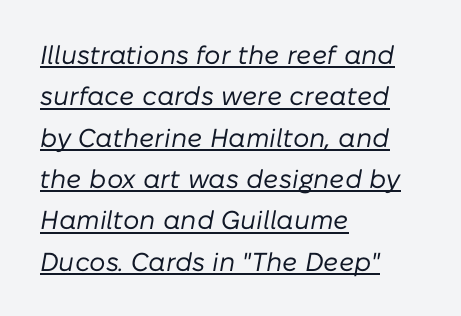
{"italic": "yes", "lean": "right", "slant_degrees": 10, "bold": "no", "underline": "yes", "align": "left", "line_spacing": "normal", "line_spacing_ratio": 1.59, "letter_spacing": "normal", "letter_spacing_em": 0.0, "glyph_px": 26}
